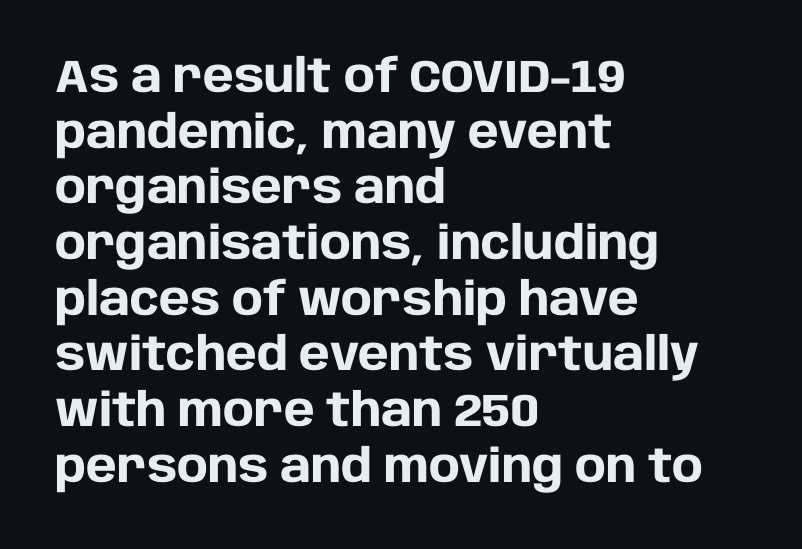
{"serif": "no", "italic": "no", "bold": "yes", "weight": "heavy", "width": "normal", "stroke_contrast": "low", "x_height": "large", "monospaced": "no", "underline": "no", "align": "left", "line_spacing_ratio": 1.21, "letter_spacing": "normal", "letter_spacing_em": 0.0, "glyph_px": 46}
